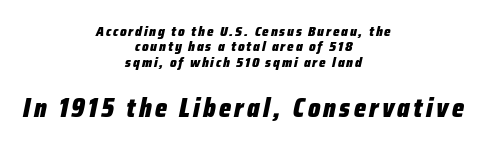
It's the slanting kind of type. Does the leading feel generous? Not at all — it's pinched. Bold? Absolutely — the strokes are thick and heavy. Scale increases going downward across the two blocks. Lines of text with bare space underneath. The passage is arranged like a title page — every line centered.
